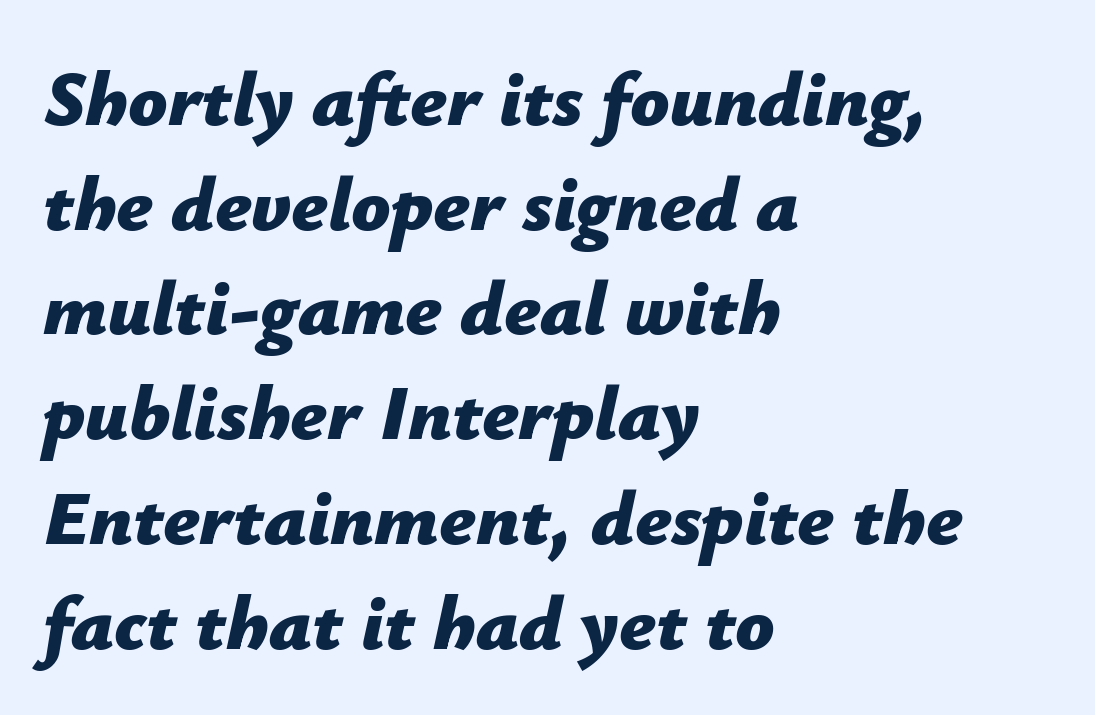
The image shows 77 px bold type, italic (leaning right); set left-aligned, normal line spacing (1.36x), normal letter spacing, not underlined; low stroke contrast and a medium x-height.
